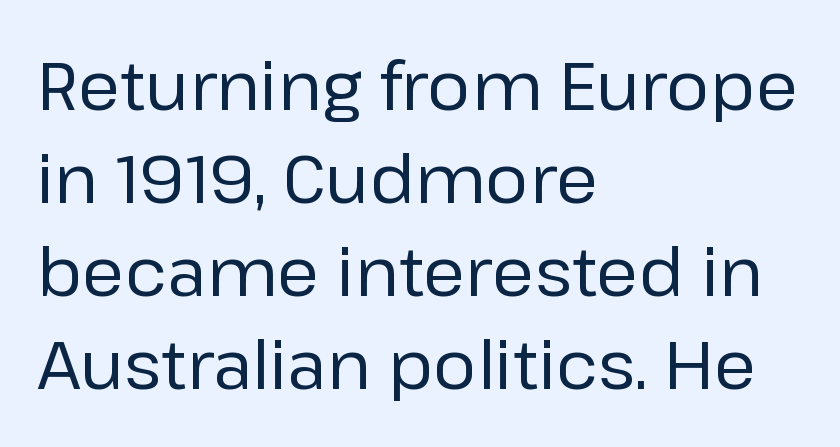
Proportional: the letters do not fall into vertical columns. How are the letters spaced? Ordinarily, with no added tracking. Baseline-to-baseline distance is the conventional proportion of letter height. The typography opts for an upright posture over an oblique one. Line starts are locked; line ends wander.
